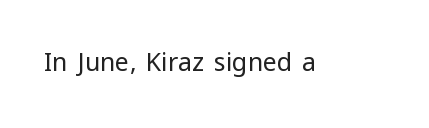
Q: Is the text bold? A: No.
Q: Is the text italic (slanted)? A: No, it is upright.
Q: Is the text underlined? A: No.
Q: Is the spacing between letters normal or unusually wide? A: Normal.
